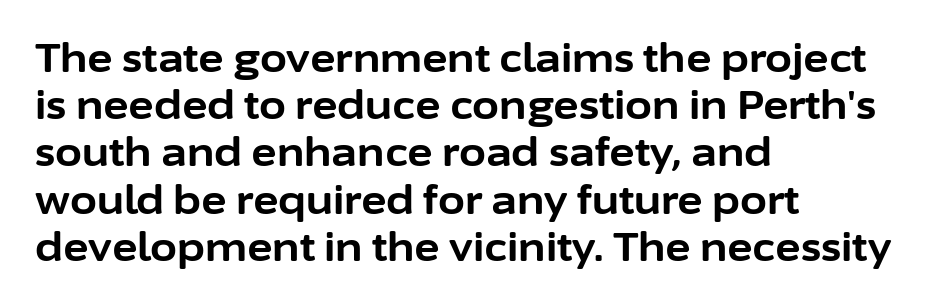
{"serif": "no", "italic": "no", "bold": "yes", "weight": "bold", "width": "normal", "stroke_contrast": "low", "x_height": "medium", "monospaced": "no", "underline": "no", "align": "left", "line_spacing_ratio": 1.21, "letter_spacing": "normal", "letter_spacing_em": 0.0, "glyph_px": 39}
